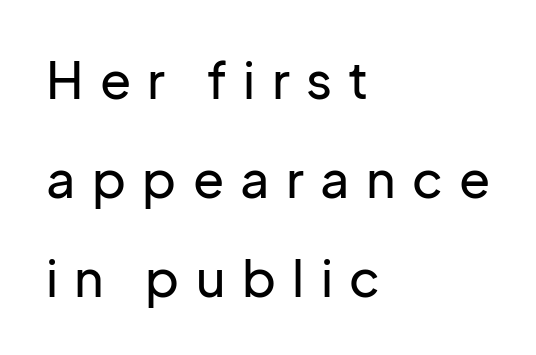
Q: Is the text italic (slanted)? A: No, it is upright.
Q: Is the typeface a serif or a sans-serif typeface? A: Sans-serif.
Q: Is the text underlined? A: No.
Q: How is the paragraph aligned? A: Left-aligned.
Q: Is the spacing between letters normal or unusually wide? A: Unusually wide.
Q: Is the spacing between lines tight, normal or loose? A: Loose.
Q: Width (condensed, normal, or wide)? A: Normal.
Q: Stroke contrast? A: Low.
Q: x-height? A: Medium.
Q: Monospaced? A: No.
